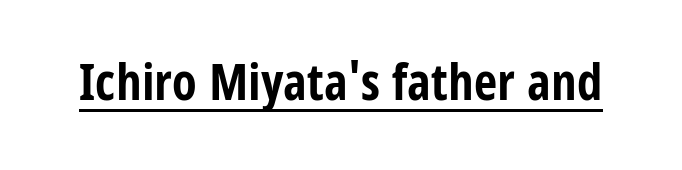
The image shows 51 px bold, condensed sans-serif type, upright; set normal letter spacing, underlined; low stroke contrast and a large x-height.
